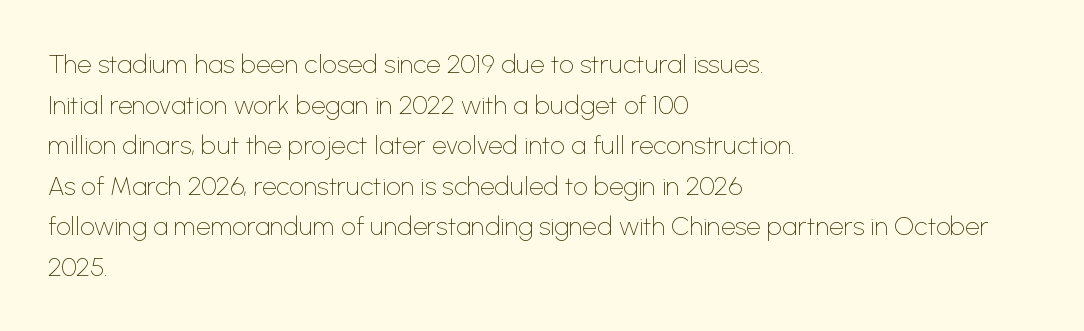
{"italic": "no", "bold": "no", "underline": "no", "align": "left", "line_spacing": "normal", "line_spacing_ratio": 1.56, "letter_spacing": "normal", "letter_spacing_em": 0.0, "glyph_px": 26}
